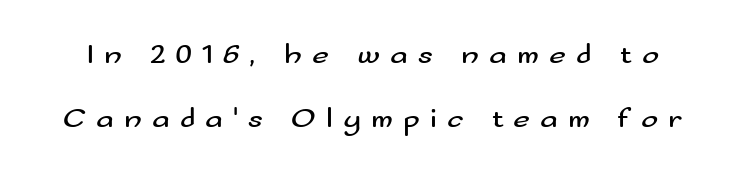
{"serif": "no", "italic": "no", "bold": "no", "weight": "regular", "width": "wide", "stroke_contrast": "medium", "x_height": "small", "monospaced": "no", "underline": "no", "line_spacing": "loose", "line_spacing_ratio": 2.22, "letter_spacing": "wide", "letter_spacing_em": 0.34, "glyph_px": 29}
